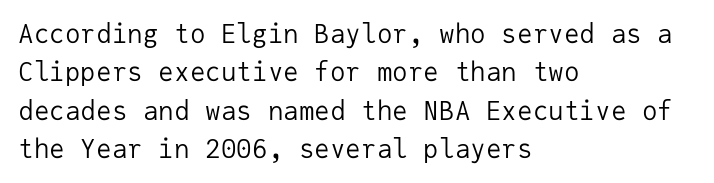
Q: Is the text bold? A: No.
Q: Is the text italic (slanted)? A: No, it is upright.
Q: Is the text underlined? A: No.
Q: How is the paragraph aligned? A: Left-aligned.
Q: Is the spacing between letters normal or unusually wide? A: Normal.
Q: Is the spacing between lines tight, normal or loose? A: Normal.
